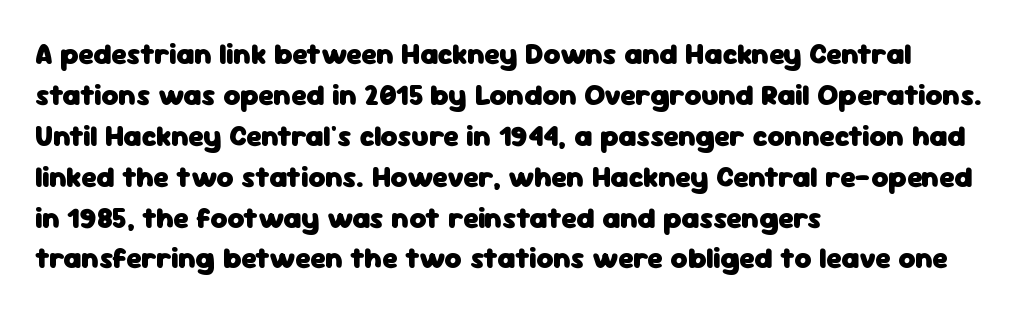
The image shows 29 px heavy sans-serif type, upright; set left-aligned, normal line spacing (1.41x), normal letter spacing, not underlined; low stroke contrast and a medium x-height.
